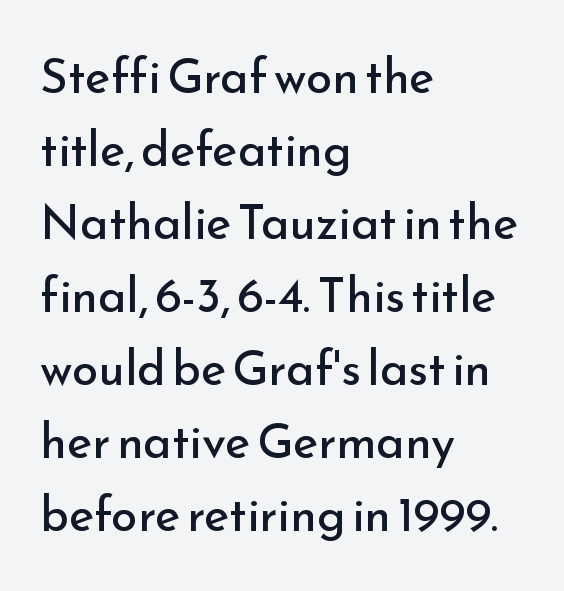
{"serif": "no", "italic": "no", "bold": "no", "weight": "regular", "width": "normal", "stroke_contrast": "low", "x_height": "small", "monospaced": "no", "underline": "no", "align": "left", "line_spacing": "normal", "line_spacing_ratio": 1.52, "letter_spacing": "normal", "letter_spacing_em": 0.0, "glyph_px": 48}
